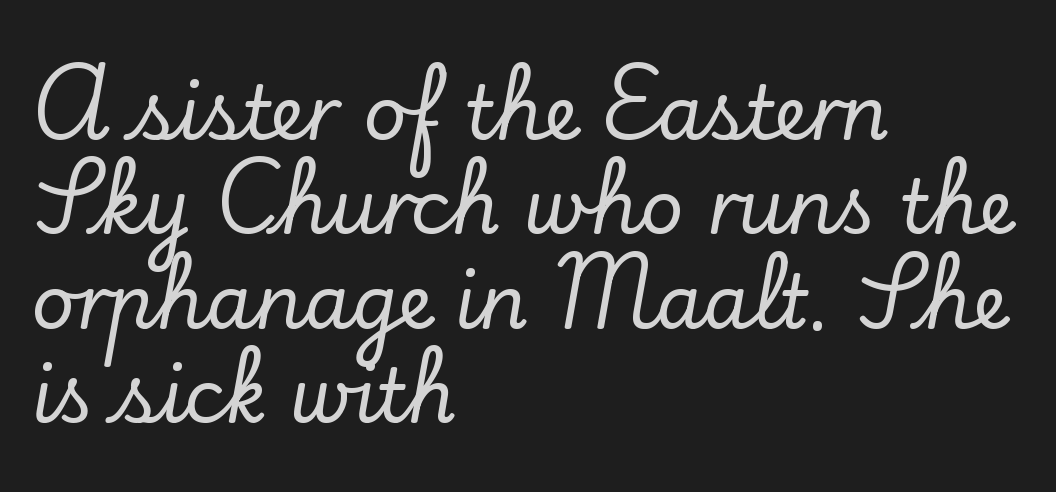
Leading: standard. The zone under the glyphs is completely vacant. Proportional: the letters do not fall into vertical columns. Is the block centered? No — it sits flush against the left margin. Glyph-to-glyph distance matches everyday printed text.
